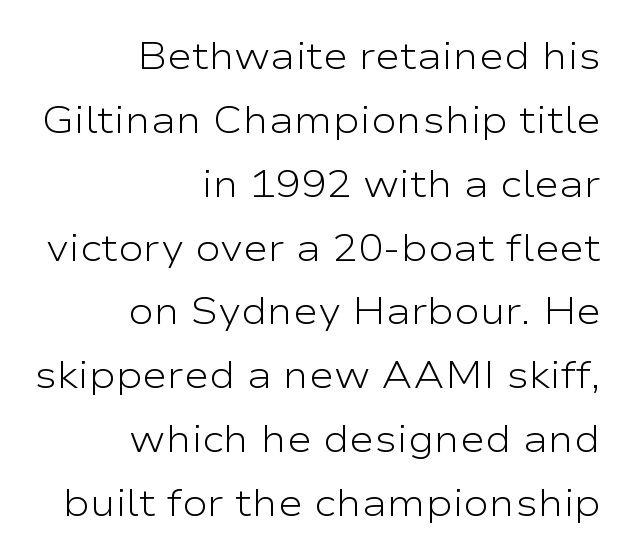
The image shows 38 px light, wide sans-serif type, upright; set right-aligned, normal line spacing (1.68x), normal letter spacing, not underlined; low stroke contrast and a medium x-height.
